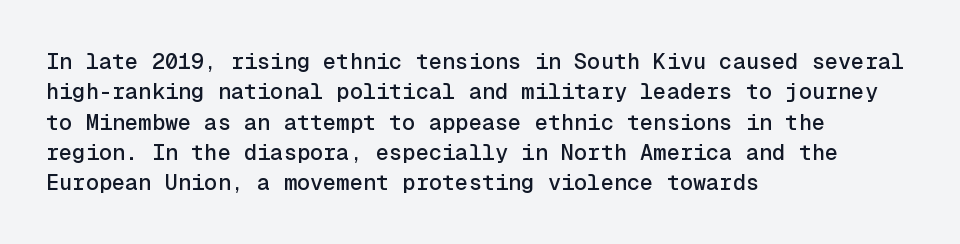
Descenders are the only things crossing below the line. The paragraph has a hard left edge and a soft right edge. Nothing unusual about the tracking: characters are spaced as the font intends. Vertically, the passage feels balanced, rows spaced as you'd expect. If you drew a line through each stem, it would be perfectly vertical.
